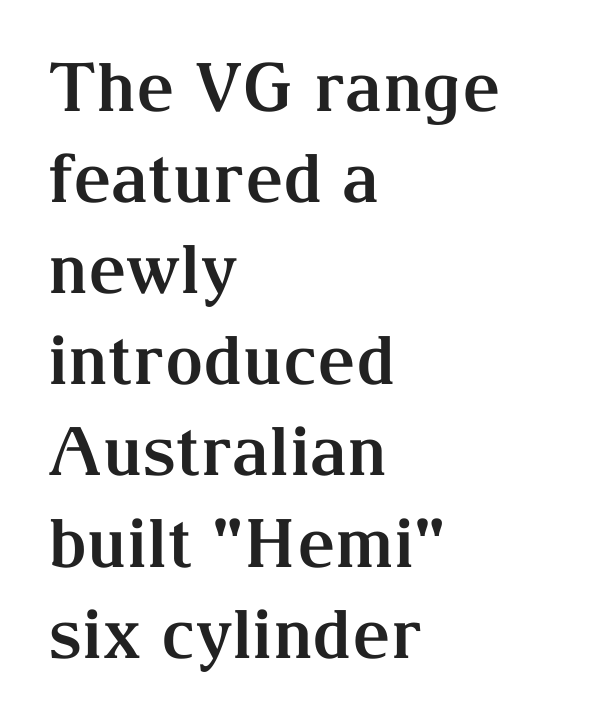
Beneath every word, the page is bare. Leading: standard. These lines are set flush left with a ragged right edge. The font's upright variant was chosen for this text.
